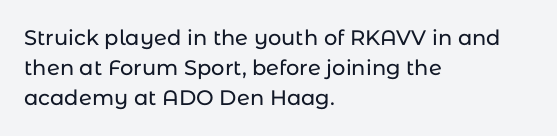
The gaps between neighbouring characters are ordinary and unremarkable. This rendering uses left alignment, leaving the right contour irregular. Horizontal bands of white between lines are of average thickness. The strip under each line holds only bare page. It's the straight-up-and-down kind of type.
